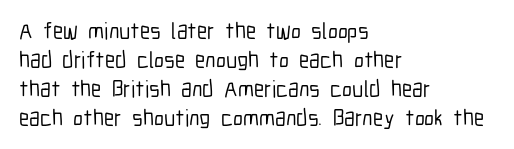
{"italic": "no", "underline": "no", "align": "left", "line_spacing": "normal", "line_spacing_ratio": 1.26, "letter_spacing": "normal", "letter_spacing_em": 0.0, "glyph_px": 23}
